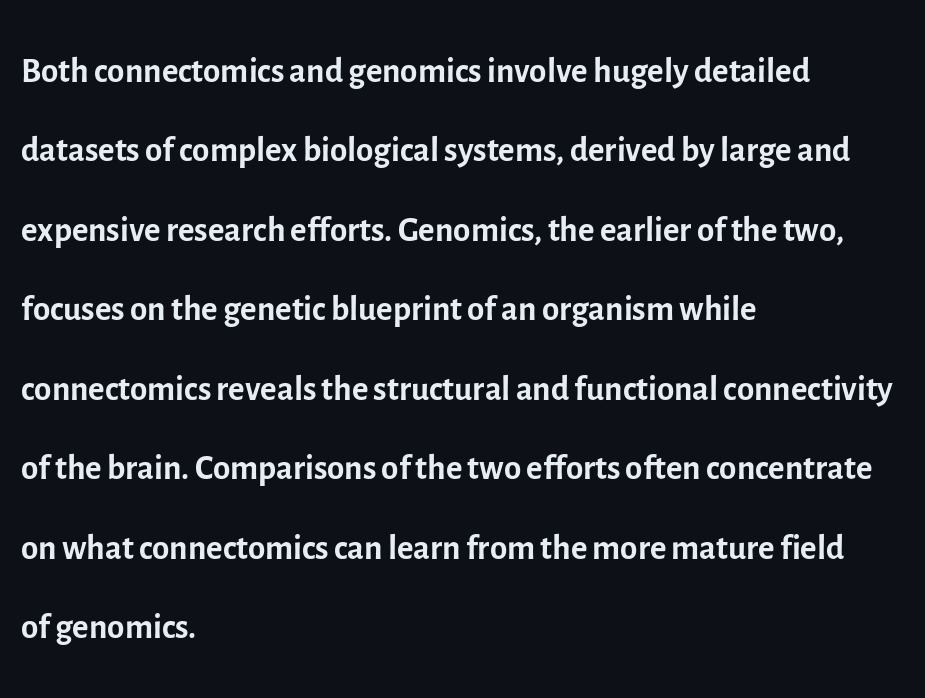
The image shows 50 px regular-weight sans-serif type, upright; set left-aligned, normal line spacing (1.59x), normal letter spacing, not underlined; a medium x-height.
